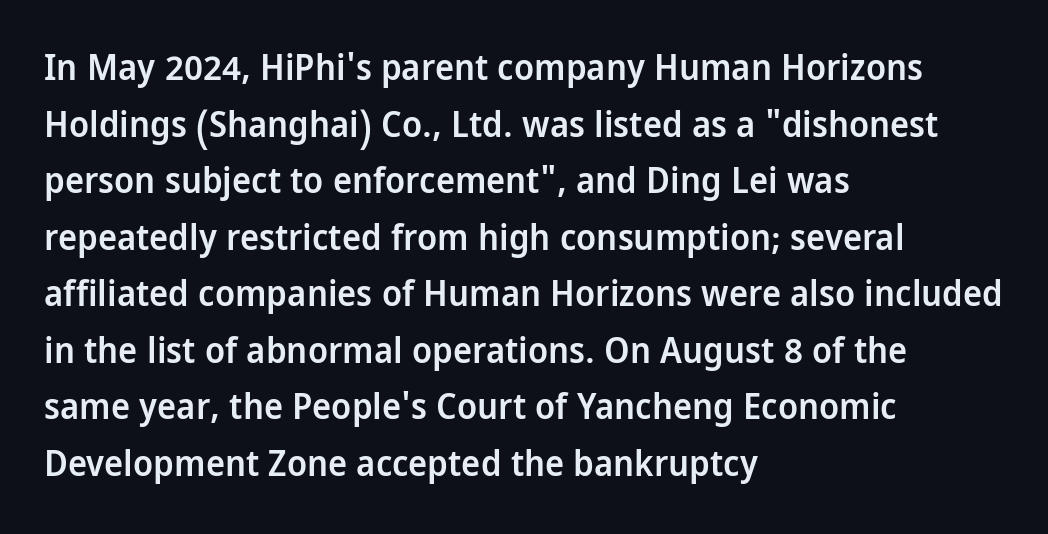
{"serif": "no", "italic": "no", "bold": "semi", "weight": "semibold", "width": "condensed", "stroke_contrast": "low", "x_height": "large", "monospaced": "no", "underline": "no", "align": "left", "line_spacing": "normal", "line_spacing_ratio": 1.57, "letter_spacing": "normal", "letter_spacing_em": 0.0, "glyph_px": 36}
